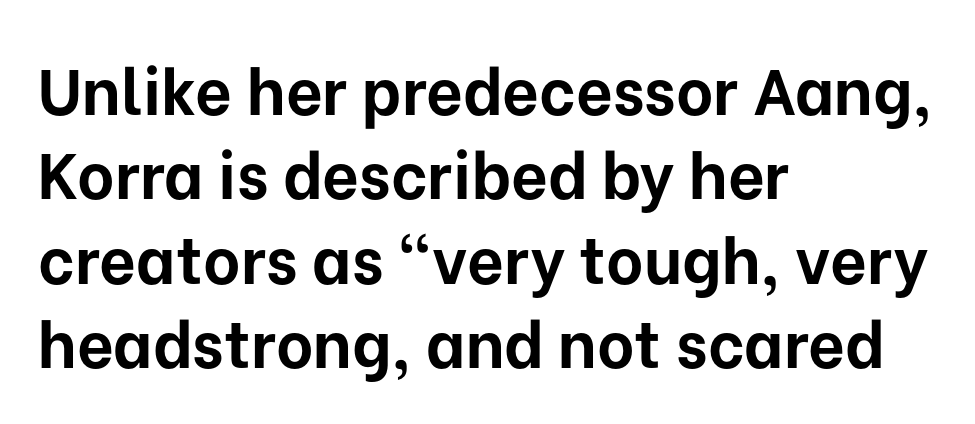
The image shows 64 px bold sans-serif type, upright; set left-aligned, normal line spacing (1.32x), normal letter spacing, not underlined; low stroke contrast and a medium x-height.
